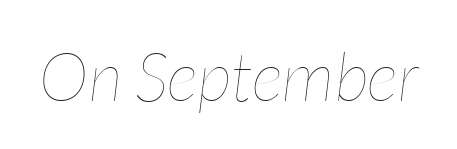
{"italic": "yes", "lean": "right", "slant_degrees": 7, "bold": "no", "weight": "thin", "width": "condensed", "stroke_contrast": "low", "x_height": "medium", "monospaced": "no", "underline": "no", "letter_spacing": "normal", "letter_spacing_em": 0.0, "glyph_px": 68}
